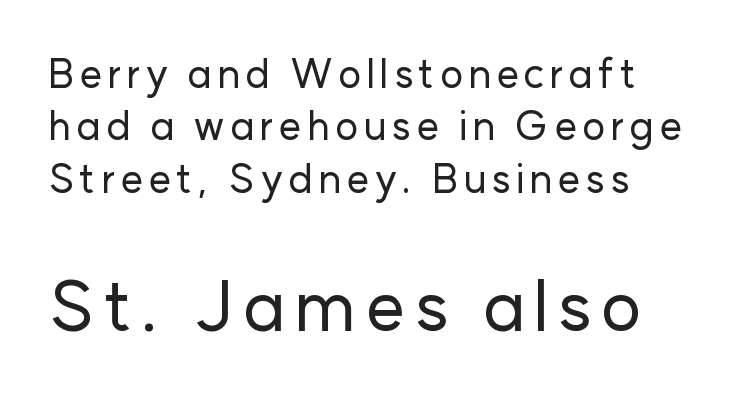
{"serif": "no", "italic": "no", "width": "normal", "stroke_contrast": "low", "x_height": "medium", "monospaced": "no", "underline": "no", "line_spacing": "normal", "line_spacing_ratio": 1.31, "larger_block": "second", "size_ratio": 1.75, "glyph_px": 70}
